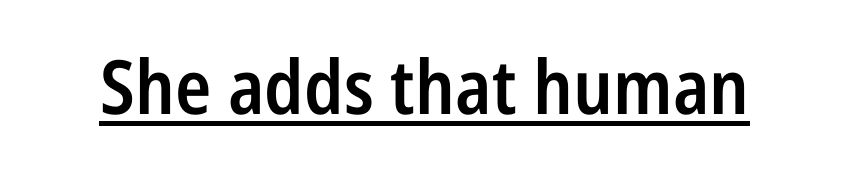
The designer went with a sans here, leaving each stem footless. What decoration does the sample have? An underline. The letters advance in unequal steps, a hallmark of proportional type. Its strokes are somewhat broadened, the hallmark of semibold type.
